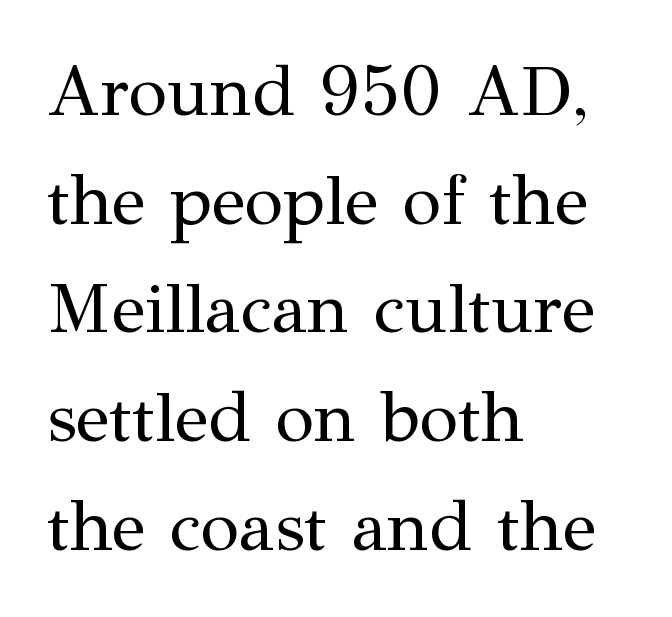
This is the regular roman posture of the typeface. Nobody drew a line under any word here. Small tapered or slab feet sit at the stroke ends, so this counts as serif. The weight would be labelled regular, book, light, or lighter still.
